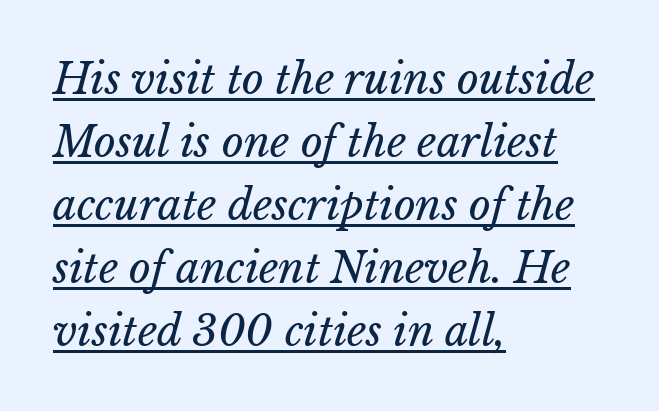
The image shows 42 px regular-weight type, italic (leaning right); set left-aligned, normal line spacing (1.5x), normal letter spacing, underlined; low stroke contrast and a medium x-height.
